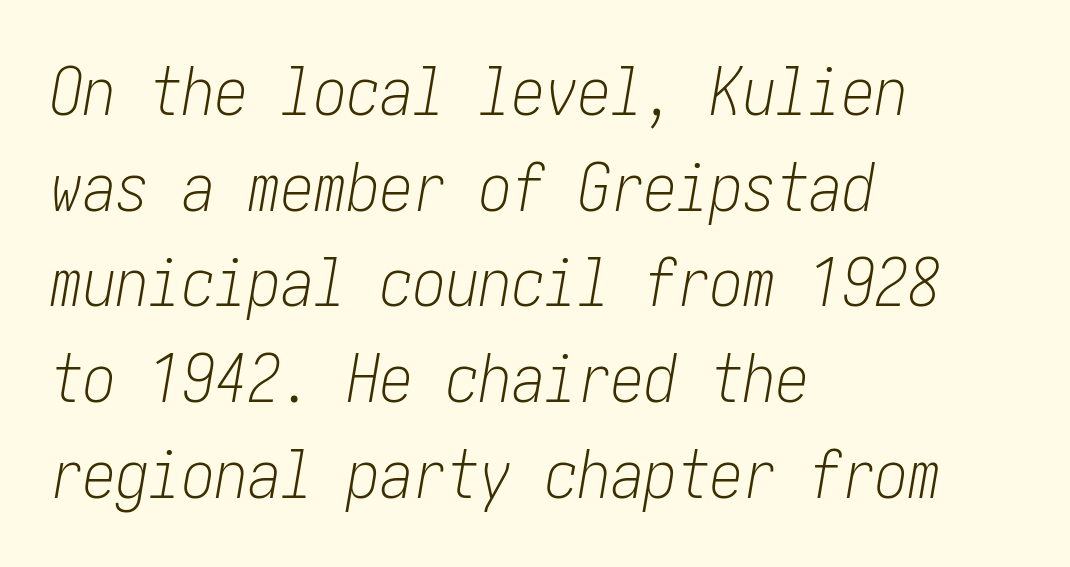
The image shows 66 px light, condensed type, italic (leaning right); set left-aligned, normal line spacing (1.45x), normal letter spacing, not underlined; low stroke contrast and a medium x-height.
